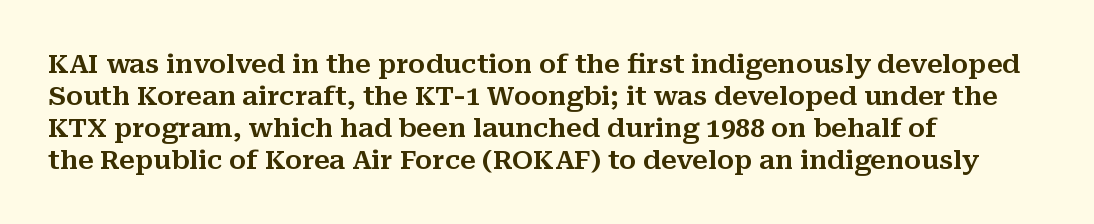
Standard letterfit; no display-style spreading of the glyphs. The string is rendered with underlining switched off. Compared with a centered layout, this one pins lines to the left instead. Vertical strokes here are truly vertical.
